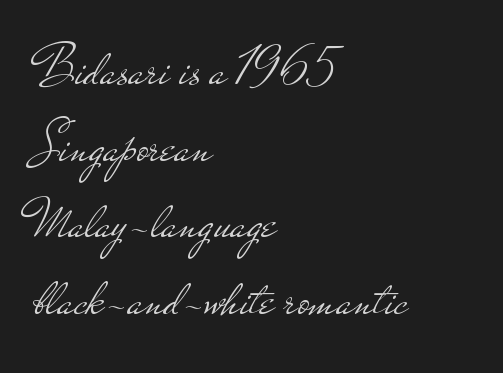
Q: Is the text bold? A: No.
Q: Is the text italic (slanted)? A: Yes.
Q: Is the typeface a serif or a sans-serif typeface? A: Sans-serif.
Q: Is the text underlined? A: No.
Q: How is the paragraph aligned? A: Left-aligned.
Q: Is the spacing between letters normal or unusually wide? A: Normal.
Q: Is the spacing between lines tight, normal or loose? A: Normal.
Q: Width (condensed, normal, or wide)? A: Wide.
Q: Stroke contrast? A: Low.
Q: x-height? A: Small.
Q: Monospaced? A: No.
